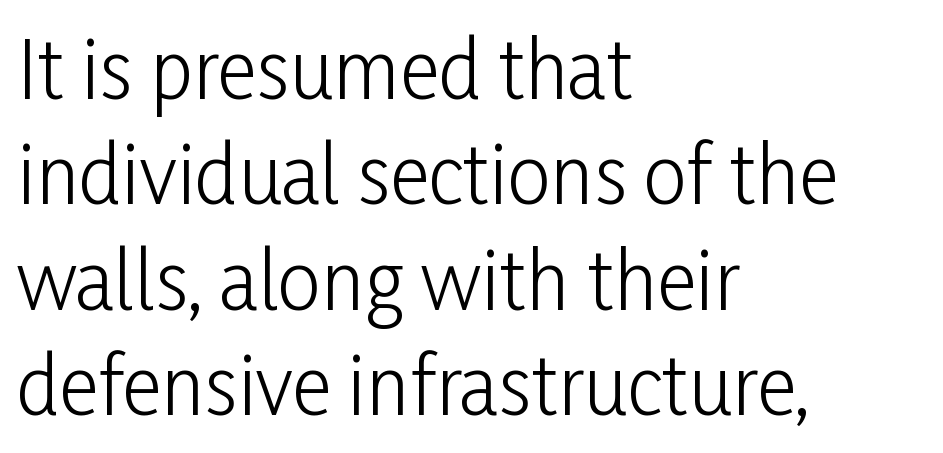
Check the space under the baseline: it is left empty. Layout note: lines flush left. Do the letters lean? They stand straight. Is this a fixed-width face? No — the glyphs have proportional, varying widths.
